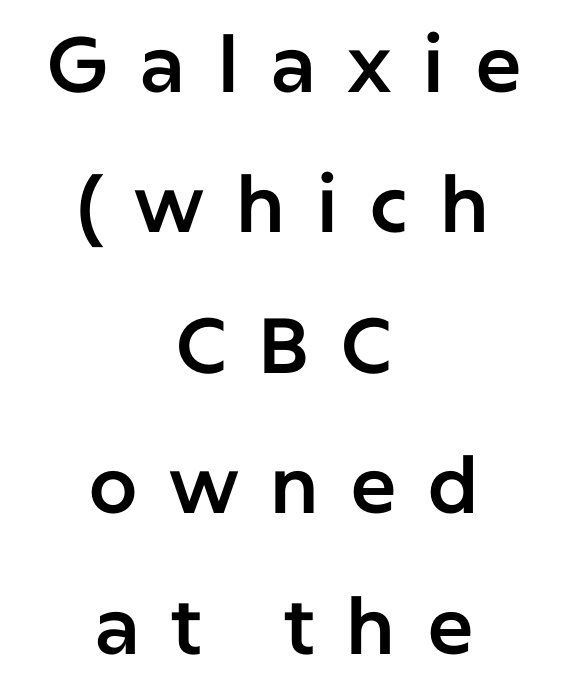
The image shows 78 px sans-serif type, upright; set centered, line spacing 1.8x, unusually wide letter spacing (+0.39 em), not underlined; low stroke contrast and a medium x-height.
